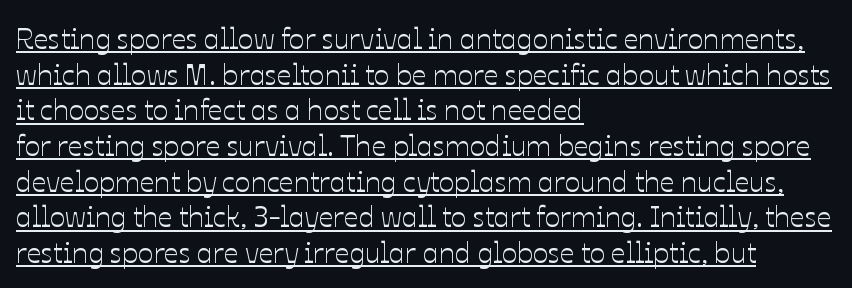
The image shows 29 px text type, upright; set left-aligned, line spacing 1.23x, normal letter spacing, underlined; low stroke contrast and a medium x-height.
